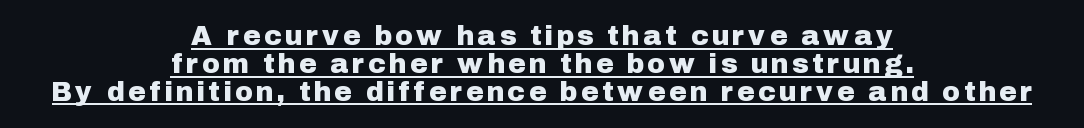
Q: Is the text italic (slanted)? A: No, it is upright.
Q: Is the text underlined? A: Yes.
Q: How is the paragraph aligned? A: Centered.
Q: Is the spacing between lines tight, normal or loose? A: Tight.
